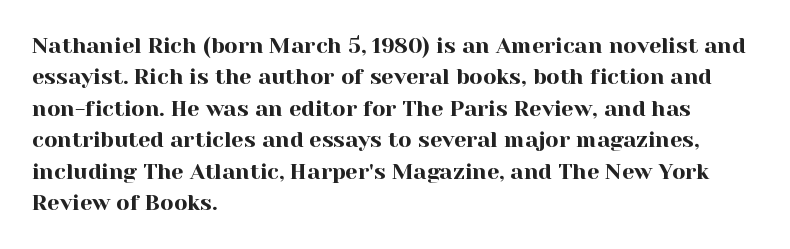
{"italic": "no", "underline": "no", "align": "left", "line_spacing": "normal", "line_spacing_ratio": 1.43, "letter_spacing": "normal", "letter_spacing_em": 0.0, "glyph_px": 22}
